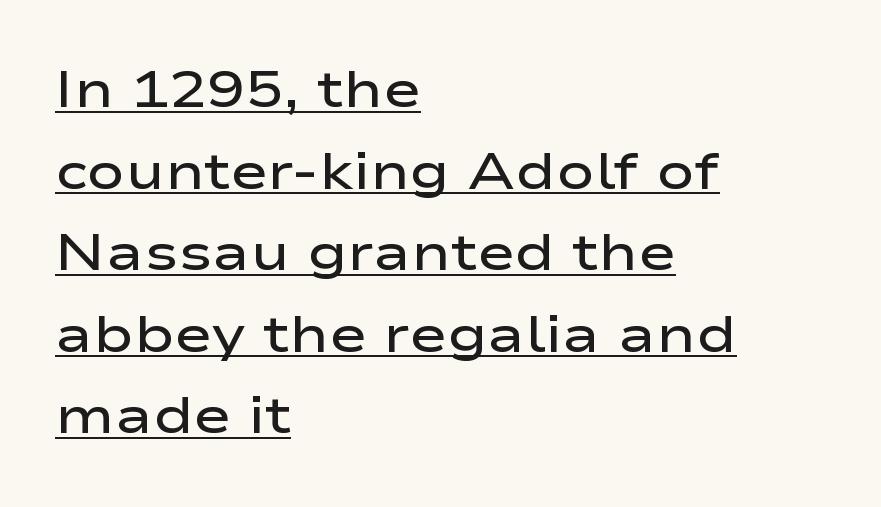
The image shows 51 px semibold, wide sans-serif type, upright; set left-aligned, normal line spacing (1.6x), normal letter spacing, underlined; low stroke contrast and a medium x-height.
